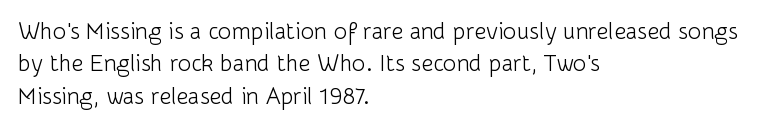
The image shows 23 px text type, upright; set left-aligned, normal line spacing (1.41x), normal letter spacing, not underlined.
